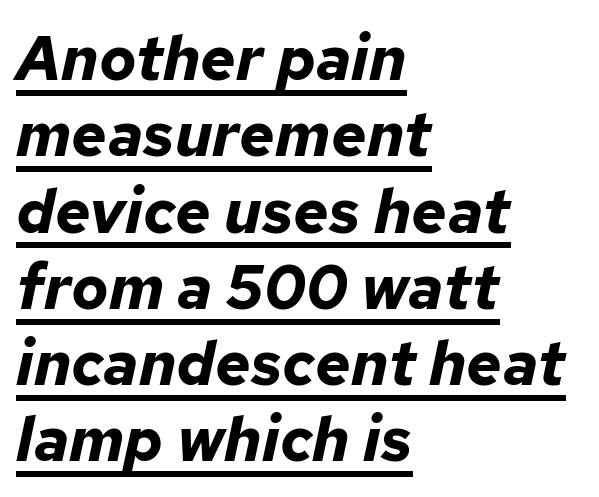
{"italic": "yes", "lean": "right", "slant_degrees": 12, "bold": "yes", "weight": "bold", "width": "normal", "stroke_contrast": "low", "x_height": "medium", "monospaced": "no", "underline": "yes", "align": "left", "line_spacing_ratio": 1.23, "letter_spacing": "normal", "letter_spacing_em": 0.0, "glyph_px": 62}
